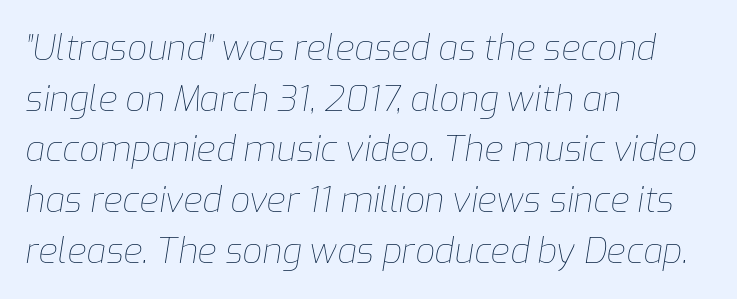
{"italic": "yes", "lean": "right", "slant_degrees": 9, "bold": "no", "weight": "thin", "width": "normal", "stroke_contrast": "low", "x_height": "medium", "monospaced": "no", "underline": "no", "align": "left", "line_spacing": "normal", "line_spacing_ratio": 1.45, "letter_spacing": "normal", "letter_spacing_em": 0.0, "glyph_px": 35}
